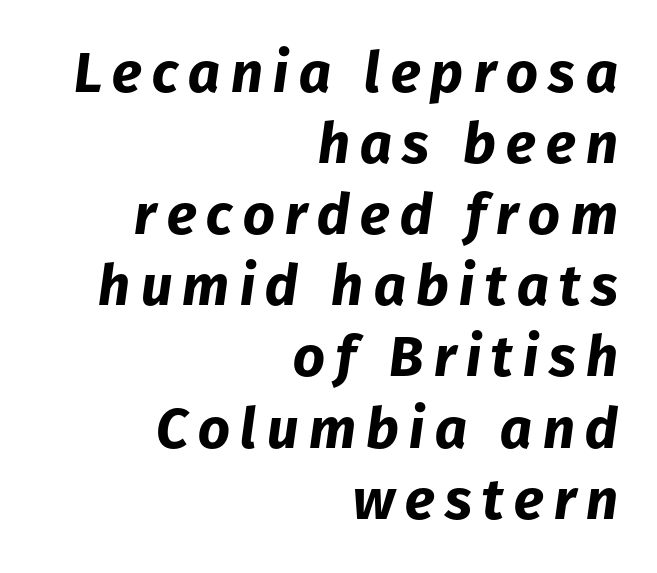
A typesetter would call this leading conventional body-copy spacing. Just letters on the line, the space beneath them empty. The passage shown is typed in a proportional face where columns would drift. Bold? Absolutely — the strokes are thick and heavy.
